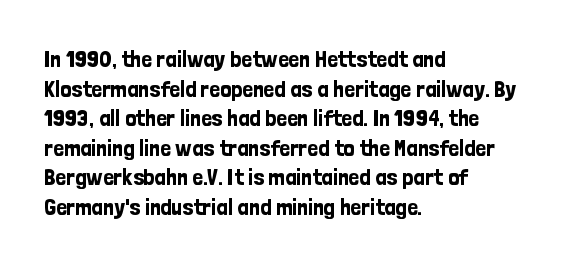
The rag falls on the right side of this text block. This sample uses an upright cut, with every glyph sitting square on the baseline. This sample uses plain, unmodified letter spacing. The strip under each line holds only bare page.
